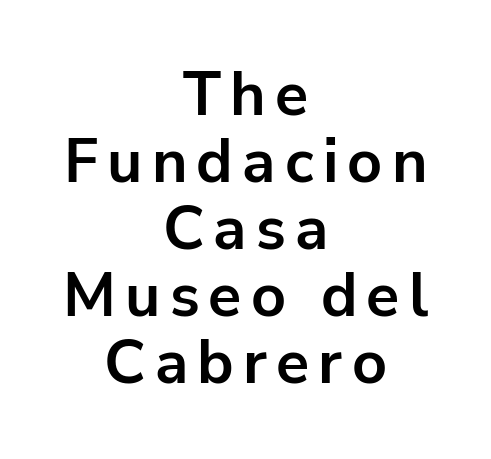
Q: Is the text bold? A: Yes.
Q: Is the text italic (slanted)? A: No, it is upright.
Q: Is the typeface a serif or a sans-serif typeface? A: Sans-serif.
Q: Is the text underlined? A: No.
Q: How is the paragraph aligned? A: Centered.
Q: Is the spacing between lines tight, normal or loose? A: Tight.
Q: Width (condensed, normal, or wide)? A: Normal.
Q: Stroke contrast? A: Low.
Q: x-height? A: Medium.
Q: Monospaced? A: No.
